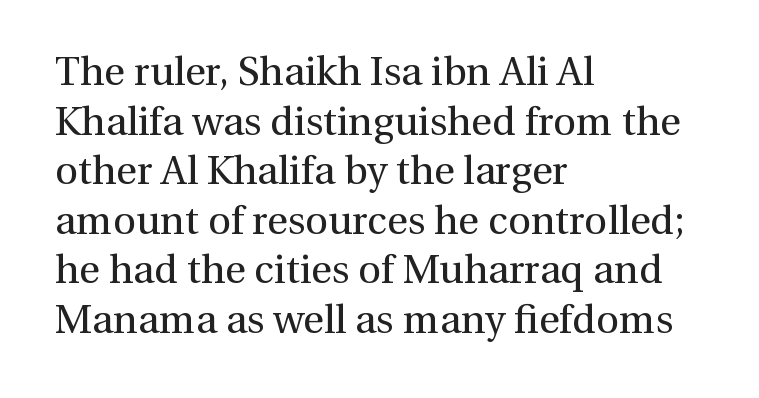
{"serif": "yes", "italic": "no", "bold": "no", "weight": "regular", "width": "normal", "stroke_contrast": "medium", "x_height": "medium", "monospaced": "no", "underline": "no", "align": "left", "line_spacing_ratio": 1.24, "letter_spacing": "normal", "letter_spacing_em": 0.0, "glyph_px": 40}
